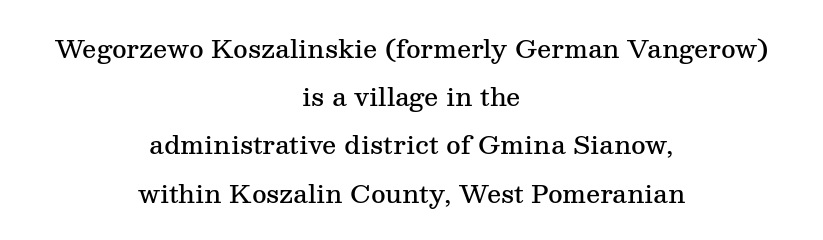
The image shows 25 px text type, upright; set centered, loose line spacing (1.93x), normal letter spacing, not underlined.
